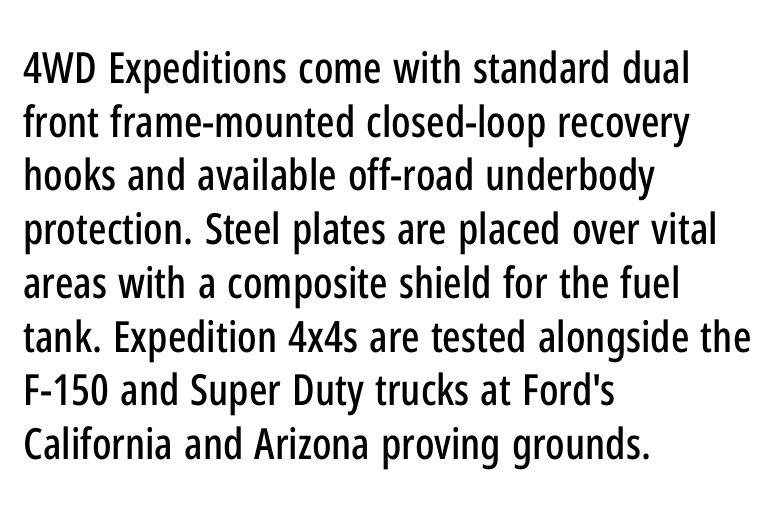
{"serif": "no", "italic": "no", "width": "condensed", "stroke_contrast": "low", "x_height": "medium", "monospaced": "no", "underline": "no", "align": "left", "line_spacing": "normal", "line_spacing_ratio": 1.25, "letter_spacing": "normal", "letter_spacing_em": 0.0, "glyph_px": 43}
